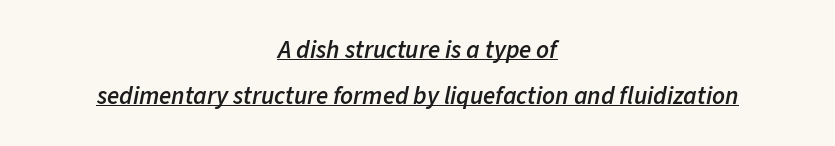
Q: Is the text bold? A: Semi-bold.
Q: Is the text italic (slanted)? A: Yes, it leans right by about 11 degrees.
Q: Is the text underlined? A: Yes.
Q: How is the paragraph aligned? A: Centered.
Q: Is the spacing between letters normal or unusually wide? A: Normal.
